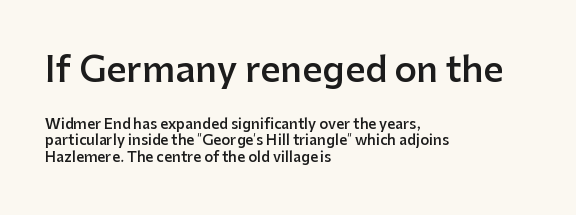
Q: Is the text bold? A: Semi-bold.
Q: Is the text italic (slanted)? A: No, it is upright.
Q: Is the typeface a serif or a sans-serif typeface? A: Sans-serif.
Q: Is the text underlined? A: No.
Q: How is the paragraph aligned? A: Left-aligned.
Q: Is the spacing between letters normal or unusually wide? A: Normal.
Q: Which block of text is set in a larger size, the first (top) or the second (bottom)? A: The first (top) one.
Q: Width (condensed, normal, or wide)? A: Normal.
Q: Stroke contrast? A: Low.
Q: x-height? A: Medium.
Q: Monospaced? A: No.
